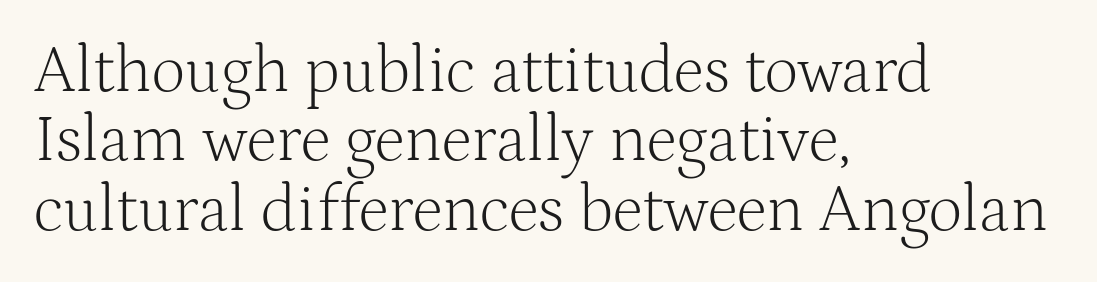
The image shows 66 px light serif type, upright; set left-aligned, tight line spacing (1.05x), normal letter spacing, not underlined; medium stroke contrast and a medium x-height.
